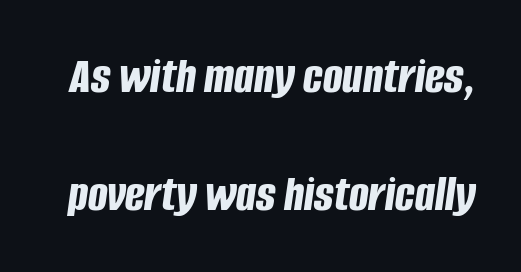
Q: Is the text bold? A: Yes.
Q: Is the text italic (slanted)? A: Yes, it leans right by about 8 degrees.
Q: Is the text underlined? A: No.
Q: Is the spacing between letters normal or unusually wide? A: Normal.
Q: Is the spacing between lines tight, normal or loose? A: Loose.
Q: Width (condensed, normal, or wide)? A: Condensed.
Q: Stroke contrast? A: Low.
Q: x-height? A: Large.
Q: Monospaced? A: No.
